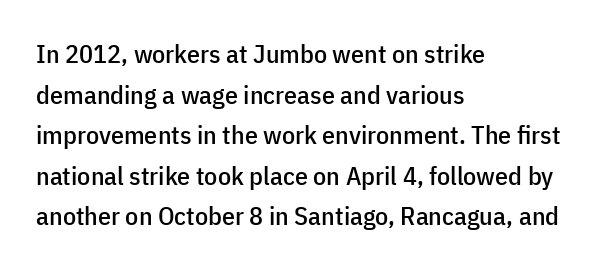
{"italic": "no", "underline": "no", "align": "left", "line_spacing": "normal", "line_spacing_ratio": 1.56, "letter_spacing": "normal", "letter_spacing_em": 0.0, "glyph_px": 26}
